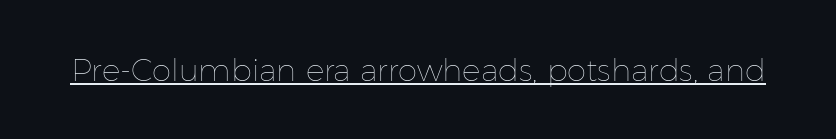
The image shows 31 px thin type, upright; set normal letter spacing, underlined; low stroke contrast and a medium x-height.
